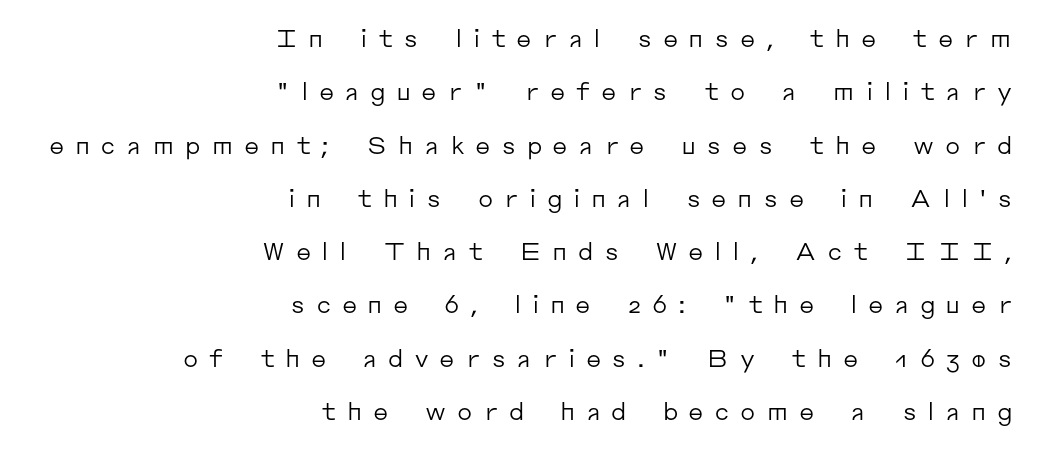
The compositor pushed each line to the right boundary. Only glyphs here, with clear space below each row. The designer dialed line spacing up above the default. The strokes are not fattened; the text isn't bold. Does extra space separate the letters? Yes, quite a lot of it.
